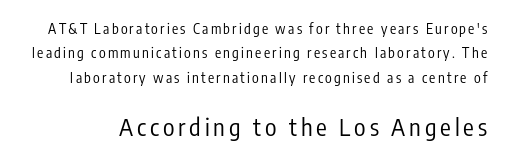
Q: Is the text bold? A: No.
Q: Is the text italic (slanted)? A: No, it is upright.
Q: Is the text underlined? A: No.
Q: Which block of text is set in a larger size, the first (top) or the second (bottom)? A: The second (bottom) one.
